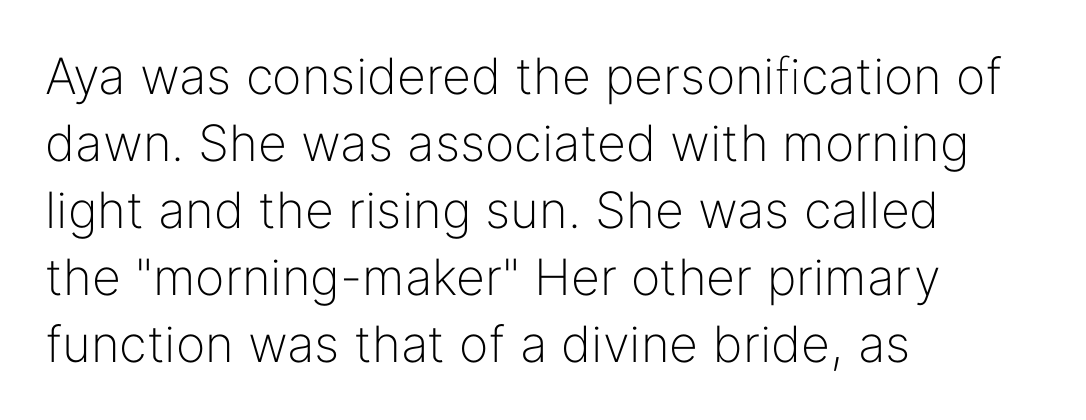
{"serif": "no", "italic": "no", "bold": "no", "weight": "light", "width": "normal", "stroke_contrast": "low", "x_height": "medium", "monospaced": "no", "underline": "no", "align": "left", "line_spacing": "normal", "line_spacing_ratio": 1.34, "letter_spacing": "normal", "letter_spacing_em": 0.0, "glyph_px": 50}
